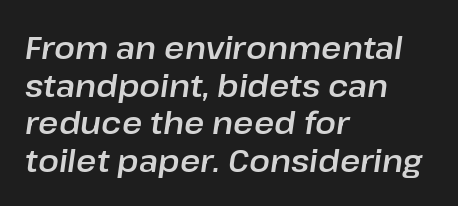
The image shows 31 px text type, italic (leaning right); set left-aligned, line spacing 1.21x, normal letter spacing, not underlined; low stroke contrast and a medium x-height.
